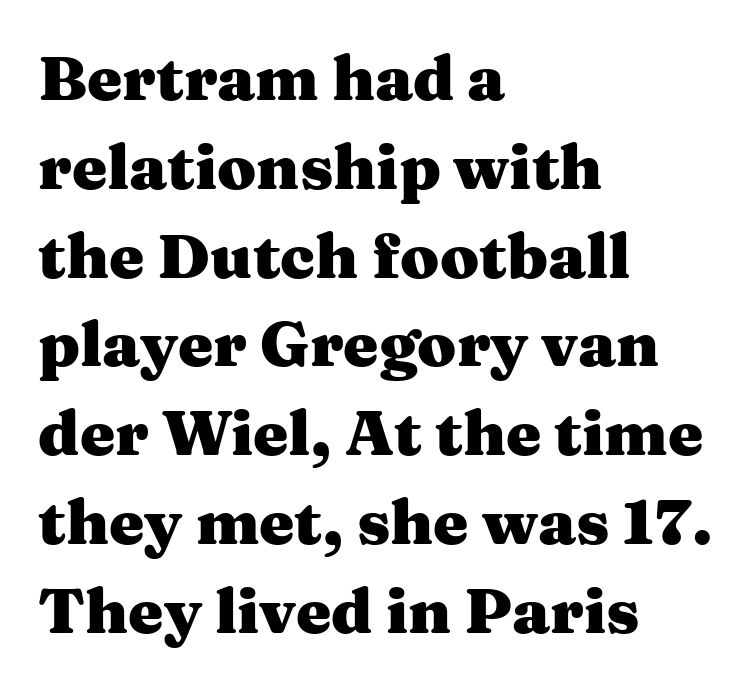
Q: Is the text bold? A: Yes.
Q: Is the text italic (slanted)? A: No, it is upright.
Q: Is the typeface a serif or a sans-serif typeface? A: Serif.
Q: Is the text underlined? A: No.
Q: How is the paragraph aligned? A: Left-aligned.
Q: Is the spacing between letters normal or unusually wide? A: Normal.
Q: Is the spacing between lines tight, normal or loose? A: Normal.
Q: Width (condensed, normal, or wide)? A: Wide.
Q: Stroke contrast? A: Medium.
Q: x-height? A: Medium.
Q: Monospaced? A: No.
